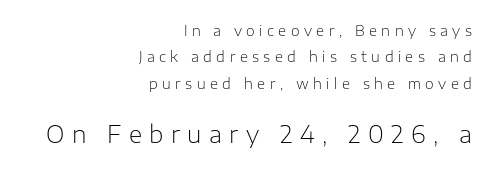
Q: Is the text bold? A: No.
Q: Is the text italic (slanted)? A: No, it is upright.
Q: Is the text underlined? A: No.
Q: How is the paragraph aligned? A: Right-aligned.
Q: Is the spacing between letters normal or unusually wide? A: Unusually wide.
Q: Which block of text is set in a larger size, the first (top) or the second (bottom)? A: The second (bottom) one.
